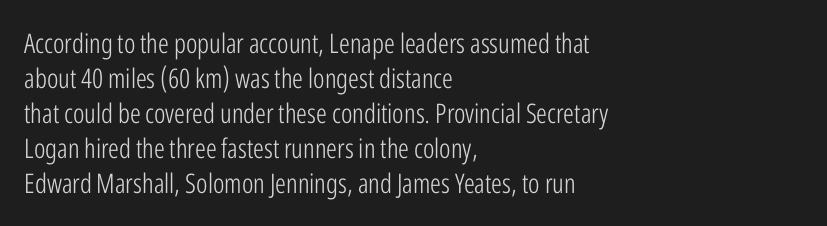
The image shows 27 px text type, upright; set left-aligned, normal line spacing (1.3x), normal letter spacing, not underlined.
